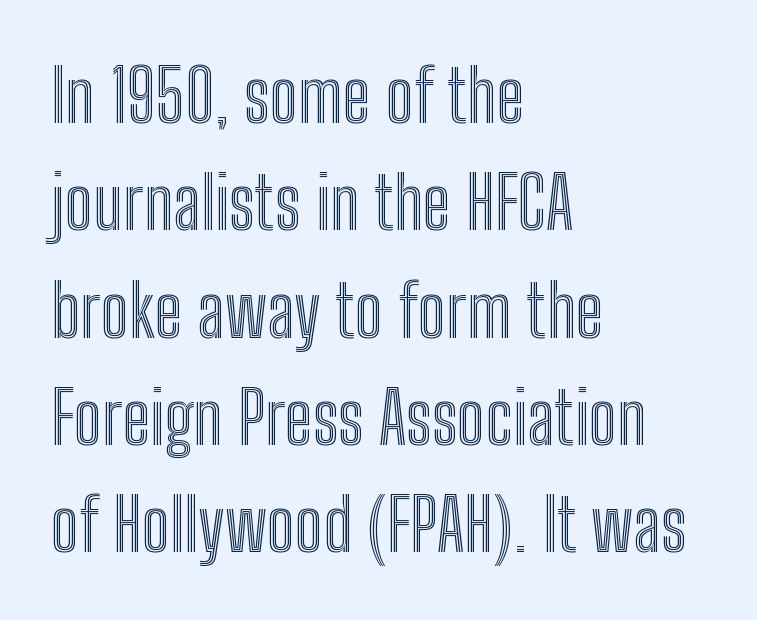
Q: Is the text italic (slanted)? A: No, it is upright.
Q: Is the text underlined? A: No.
Q: How is the paragraph aligned? A: Left-aligned.
Q: Is the spacing between letters normal or unusually wide? A: Normal.
Q: Is the spacing between lines tight, normal or loose? A: Normal.
Q: Width (condensed, normal, or wide)? A: Condensed.
Q: x-height? A: Medium.
Q: Monospaced? A: No.
